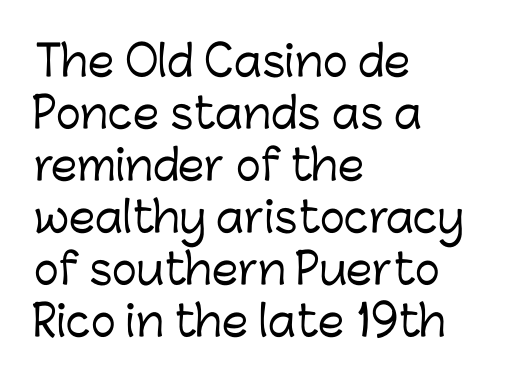
Nope, no serifs anywhere on these letters. Do the letters lean? They stand straight. The face used here is proportionally spaced, like ordinary book or web type. Words float on clear page, feet unadorned. Compared with a centered layout, this one pins lines to the left instead.
